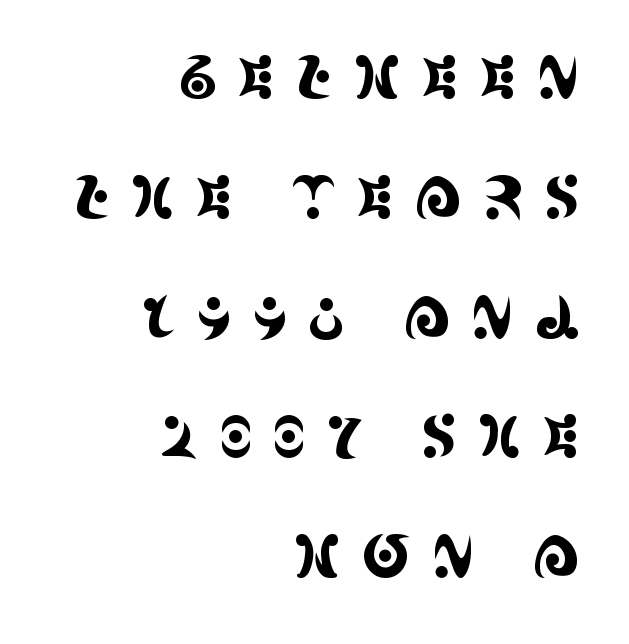
Q: Is the text italic (slanted)? A: No, it is upright.
Q: Is the typeface a serif or a sans-serif typeface? A: Serif.
Q: Is the text underlined? A: No.
Q: How is the paragraph aligned? A: Right-aligned.
Q: Is the spacing between letters normal or unusually wide? A: Unusually wide.
Q: Is the spacing between lines tight, normal or loose? A: Loose.
Q: Width (condensed, normal, or wide)? A: Condensed.
Q: x-height? A: Large.
Q: Monospaced? A: No.
